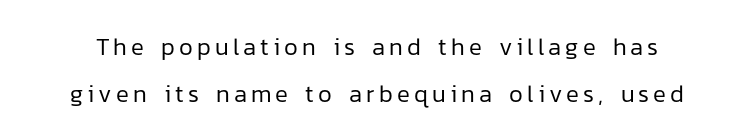
The image shows 24 px text type, upright; set loose line spacing (1.95x), not underlined.
